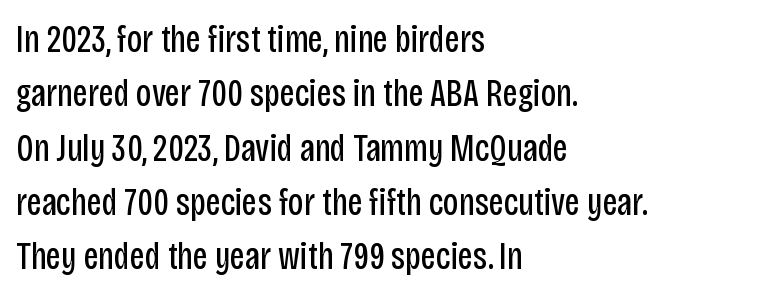
{"serif": "no", "italic": "no", "bold": "no", "weight": "regular", "width": "condensed", "stroke_contrast": "low", "x_height": "large", "monospaced": "no", "underline": "no", "align": "left", "line_spacing": "normal", "line_spacing_ratio": 1.43, "letter_spacing": "normal", "letter_spacing_em": 0.0, "glyph_px": 38}
